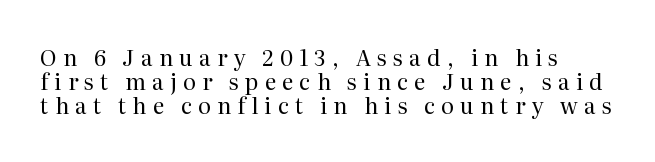
Q: Is the text bold? A: No.
Q: Is the text italic (slanted)? A: No, it is upright.
Q: Is the text underlined? A: No.
Q: Is the spacing between letters normal or unusually wide? A: Unusually wide.
Q: Is the spacing between lines tight, normal or loose? A: Tight.
